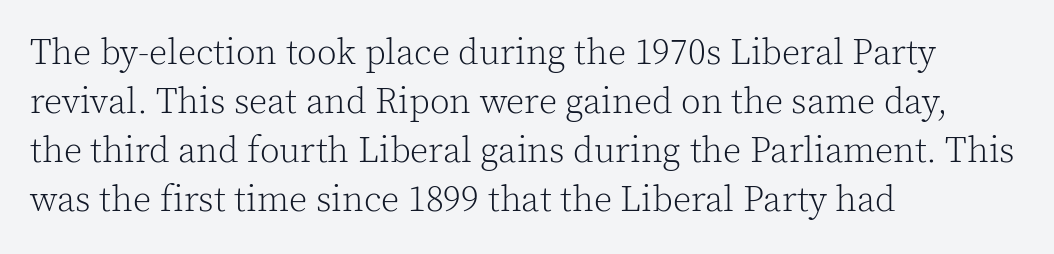
{"serif": "yes", "italic": "no", "bold": "no", "weight": "light", "width": "normal", "x_height": "medium", "monospaced": "no", "underline": "no", "align": "left", "line_spacing": "normal", "line_spacing_ratio": 1.36, "letter_spacing": "normal", "letter_spacing_em": 0.0, "glyph_px": 36}
